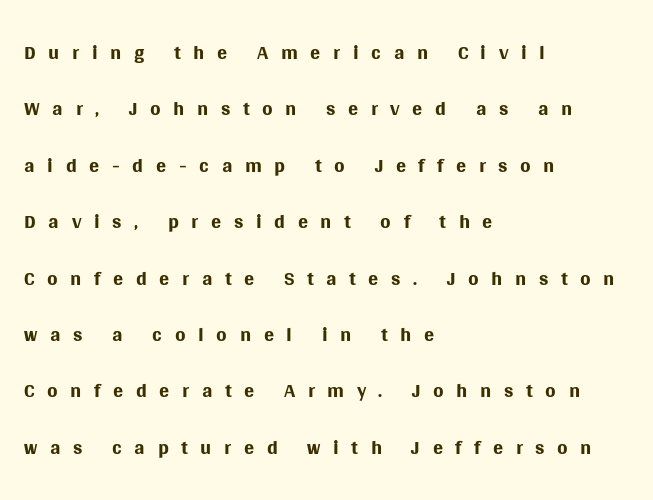
The image shows 30 px regular-weight sans-serif type, upright; set left-aligned, line spacing 1.88x, unusually wide letter spacing (+0.42 em), not underlined; medium stroke contrast and a large x-height.
